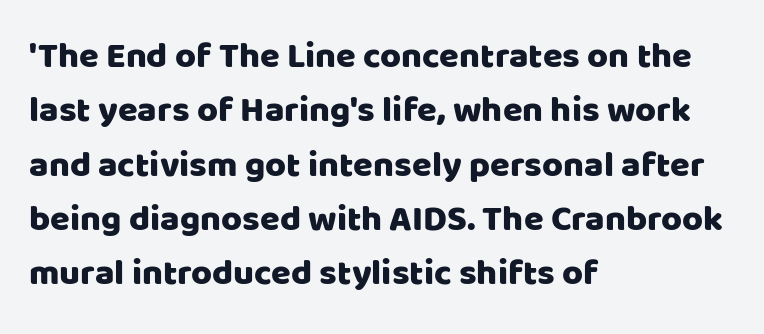
{"serif": "no", "italic": "no", "width": "normal", "stroke_contrast": "low", "x_height": "large", "monospaced": "no", "underline": "no", "align": "left", "line_spacing": "normal", "line_spacing_ratio": 1.51, "letter_spacing": "normal", "letter_spacing_em": 0.0, "glyph_px": 36}
